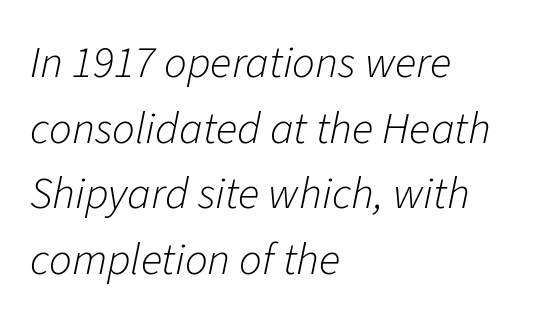
Q: Is the text bold? A: No.
Q: Is the text italic (slanted)? A: Yes, it leans right by about 11 degrees.
Q: Is the text underlined? A: No.
Q: How is the paragraph aligned? A: Left-aligned.
Q: Is the spacing between letters normal or unusually wide? A: Normal.
Q: Is the spacing between lines tight, normal or loose? A: Normal.
Q: Width (condensed, normal, or wide)? A: Normal.
Q: Stroke contrast? A: Low.
Q: x-height? A: Medium.
Q: Monospaced? A: No.
